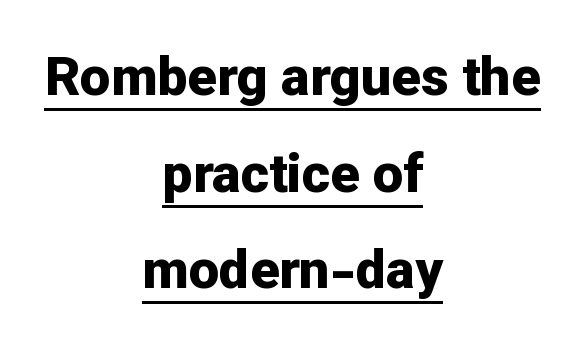
The image shows 54 px bold sans-serif type, upright; set centered, line spacing 1.79x, normal letter spacing, underlined; low stroke contrast and a medium x-height.
